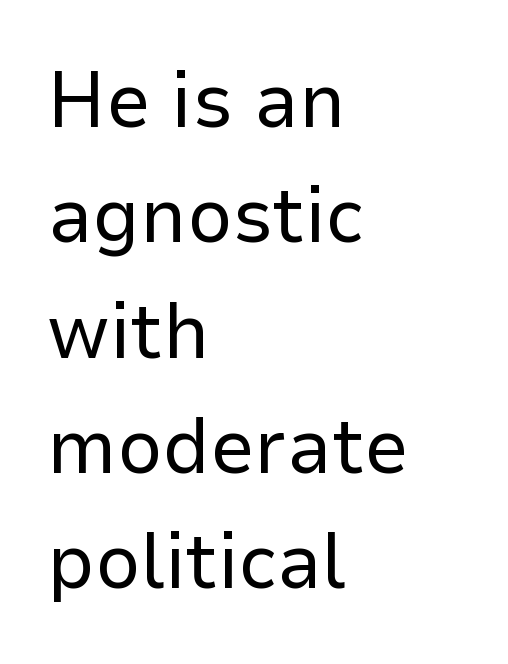
Notice how descenders clear the ascenders below comfortably — that's standard leading. Look at the tracking — it's just the regular setting, nothing added. A typesetter would call this proportional, since set widths differ per character. Stroke thickness stays within the range of a standard reading face or lighter. The compositor pushed each line to the left boundary.
